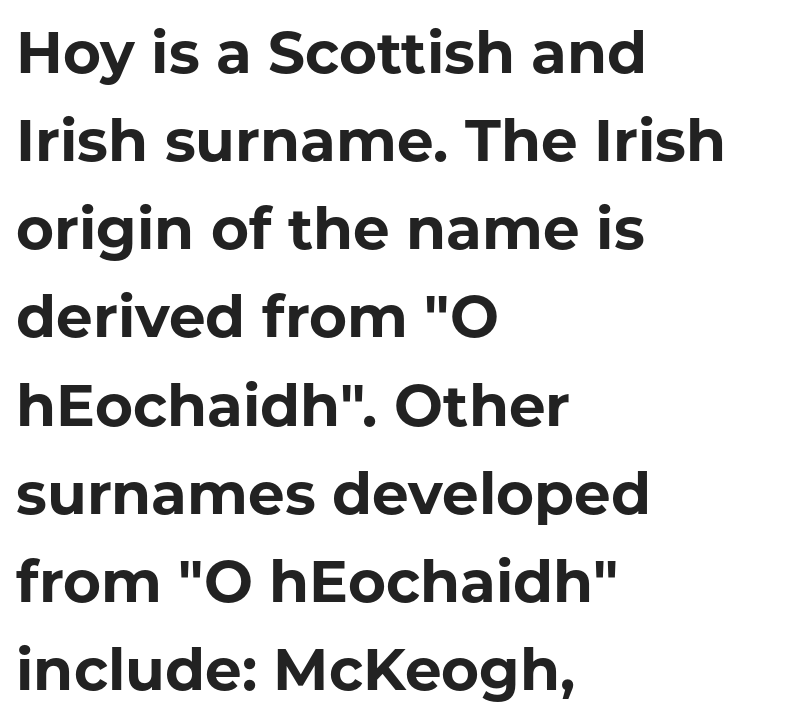
{"serif": "no", "italic": "no", "bold": "yes", "weight": "bold", "width": "normal", "stroke_contrast": "low", "x_height": "medium", "monospaced": "no", "underline": "no", "align": "left", "line_spacing": "normal", "line_spacing_ratio": 1.52, "letter_spacing": "normal", "letter_spacing_em": 0.0, "glyph_px": 58}
